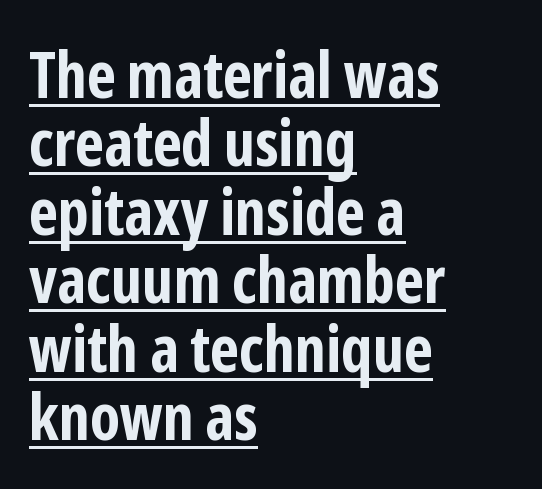
You could not count columns in this text — the font is proportionally spaced. Each word holds together tightly as a unit, with standard inter-letter gaps. The letters stand straight up with perfectly vertical stems. Nothing sits at the stroke ends, so this counts as sans-serif.
